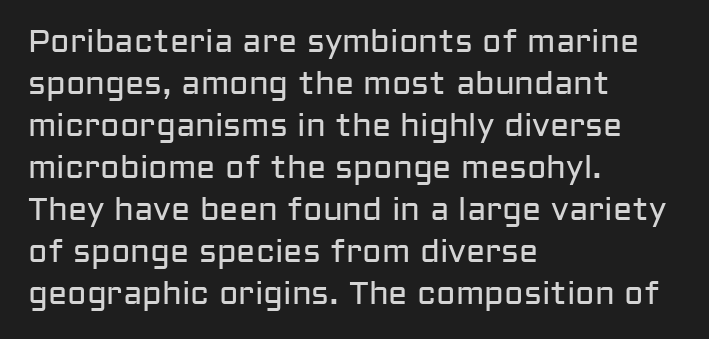
Q: Is the text bold? A: No.
Q: Is the text italic (slanted)? A: No, it is upright.
Q: Is the typeface a serif or a sans-serif typeface? A: Sans-serif.
Q: Is the text underlined? A: No.
Q: How is the paragraph aligned? A: Left-aligned.
Q: Is the spacing between letters normal or unusually wide? A: Normal.
Q: Is the spacing between lines tight, normal or loose? A: Normal.
Q: Width (condensed, normal, or wide)? A: Normal.
Q: Stroke contrast? A: Low.
Q: x-height? A: Medium.
Q: Monospaced? A: No.
